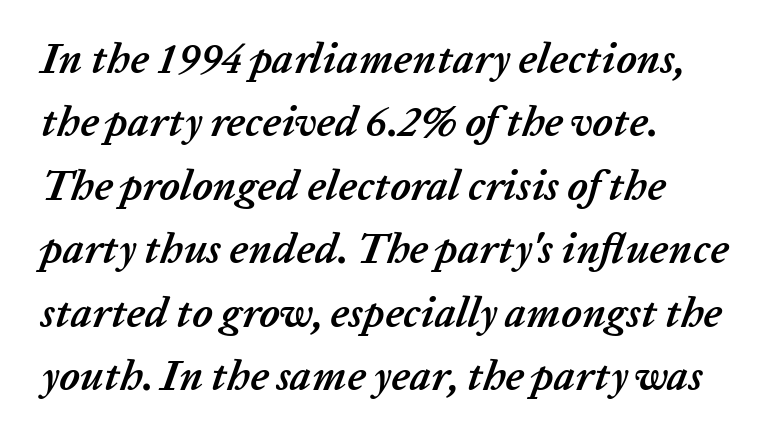
Q: Is the text bold? A: Yes.
Q: Is the text italic (slanted)? A: Yes, it leans right by about 20 degrees.
Q: Is the text underlined? A: No.
Q: How is the paragraph aligned? A: Left-aligned.
Q: Is the spacing between letters normal or unusually wide? A: Normal.
Q: Is the spacing between lines tight, normal or loose? A: Normal.
Q: Width (condensed, normal, or wide)? A: Normal.
Q: Stroke contrast? A: Low.
Q: x-height? A: Medium.
Q: Monospaced? A: No.
